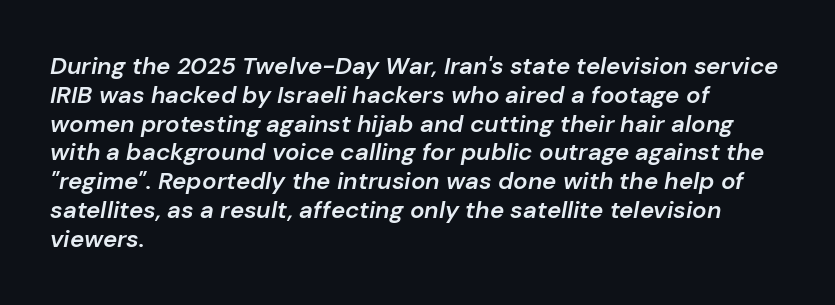
The image shows 24 px text type, italic (leaning right); set left-aligned, line spacing 1.2x, normal letter spacing, not underlined.
